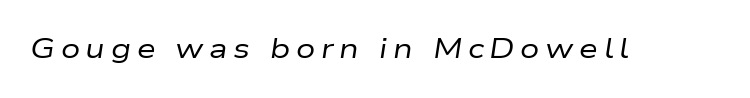
The face looks like a standard text weight, possibly lighter. Letter spacing: wide. The axis of the letterforms is tilted away from vertical. The baseline area is clear.
